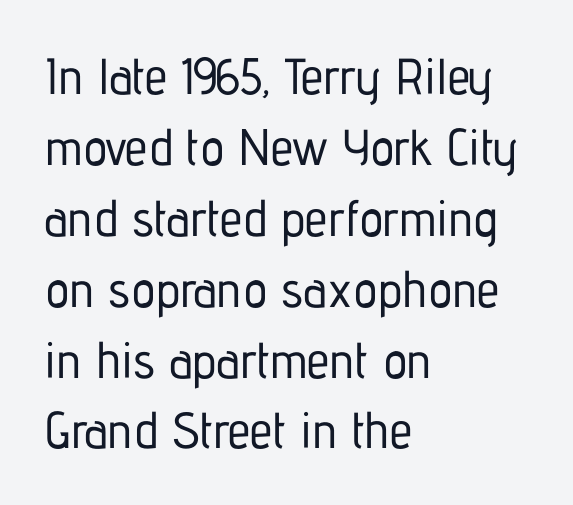
Q: Is the text italic (slanted)? A: No, it is upright.
Q: Is the typeface a serif or a sans-serif typeface? A: Sans-serif.
Q: Is the text underlined? A: No.
Q: How is the paragraph aligned? A: Left-aligned.
Q: Is the spacing between letters normal or unusually wide? A: Normal.
Q: Is the spacing between lines tight, normal or loose? A: Normal.
Q: Width (condensed, normal, or wide)? A: Condensed.
Q: Stroke contrast? A: Low.
Q: x-height? A: Medium.
Q: Monospaced? A: No.
